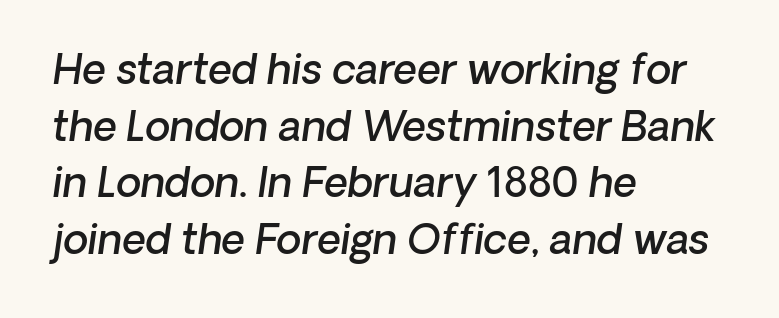
Q: Is the text bold? A: Semi-bold.
Q: Is the text italic (slanted)? A: Yes, it leans right by about 8 degrees.
Q: Is the text underlined? A: No.
Q: How is the paragraph aligned? A: Left-aligned.
Q: Is the spacing between letters normal or unusually wide? A: Normal.
Q: Is the spacing between lines tight, normal or loose? A: Normal.
Q: Width (condensed, normal, or wide)? A: Normal.
Q: Stroke contrast? A: Low.
Q: x-height? A: Medium.
Q: Monospaced? A: No.
